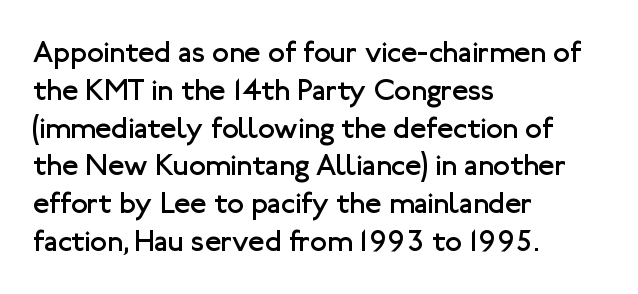
{"serif": "no", "italic": "no", "bold": "no", "weight": "regular", "width": "normal", "stroke_contrast": "low", "x_height": "medium", "monospaced": "no", "underline": "no", "align": "left", "line_spacing": "normal", "line_spacing_ratio": 1.26, "letter_spacing": "normal", "letter_spacing_em": 0.0, "glyph_px": 30}
